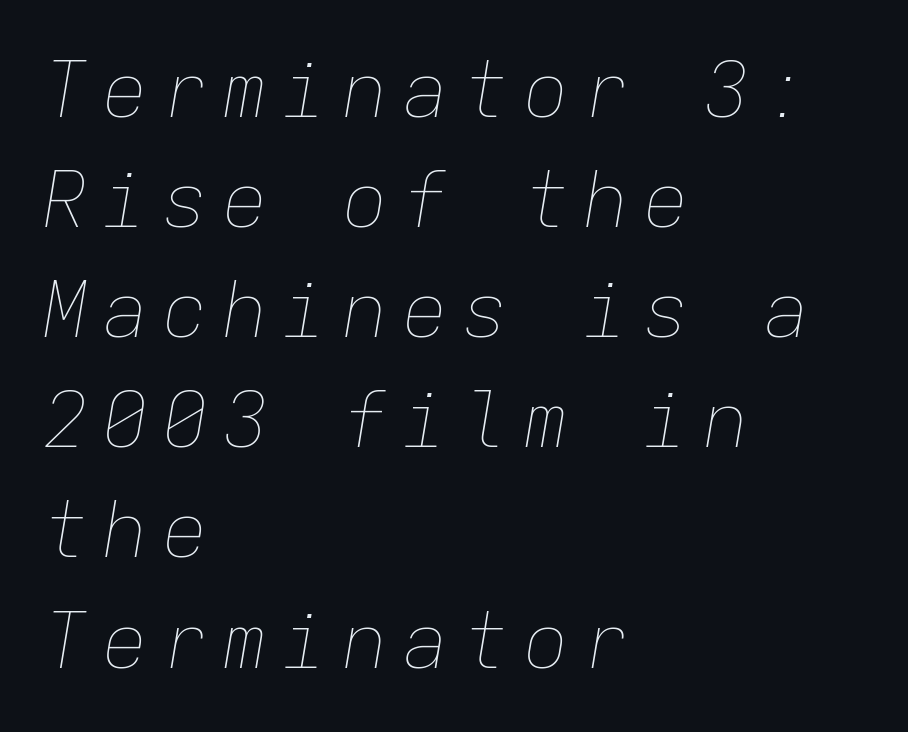
Q: Is the text bold? A: No.
Q: Is the text italic (slanted)? A: Yes, it leans right by about 9 degrees.
Q: Is the text underlined? A: No.
Q: How is the paragraph aligned? A: Left-aligned.
Q: Is the spacing between lines tight, normal or loose? A: Normal.
Q: Width (condensed, normal, or wide)? A: Normal.
Q: Stroke contrast? A: Low.
Q: x-height? A: Medium.
Q: Monospaced? A: Yes.
